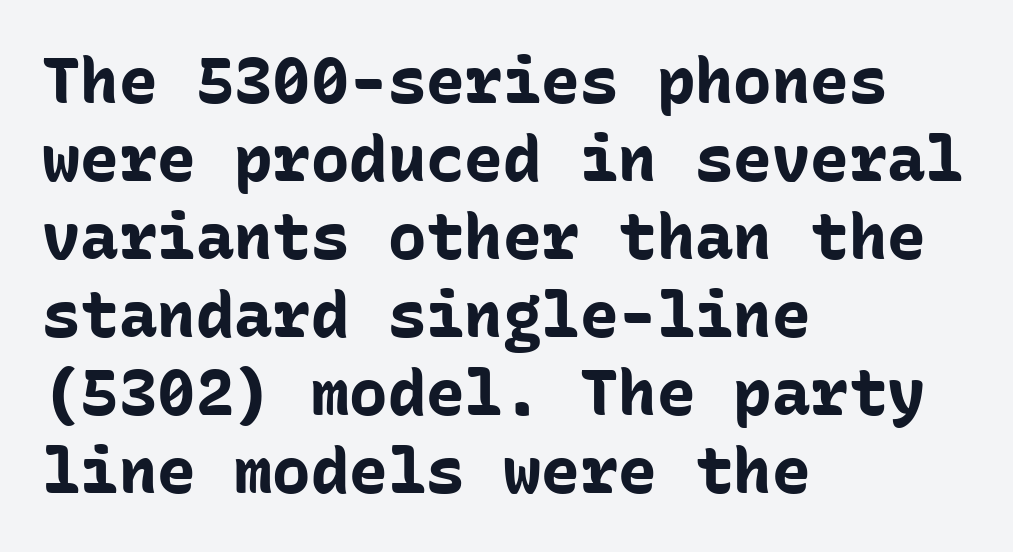
Q: Is the text bold? A: Yes.
Q: Is the text italic (slanted)? A: No, it is upright.
Q: Is the typeface a serif or a sans-serif typeface? A: Sans-serif.
Q: Is the text underlined? A: No.
Q: How is the paragraph aligned? A: Left-aligned.
Q: Is the spacing between letters normal or unusually wide? A: Normal.
Q: Width (condensed, normal, or wide)? A: Normal.
Q: Stroke contrast? A: Low.
Q: x-height? A: Medium.
Q: Monospaced? A: Yes.
